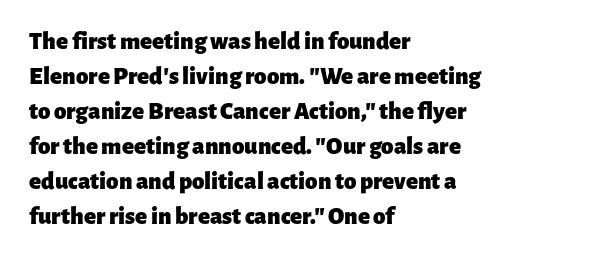
The image shows 25 px bold type, upright; set left-aligned, normal line spacing (1.4x), normal letter spacing, not underlined.
